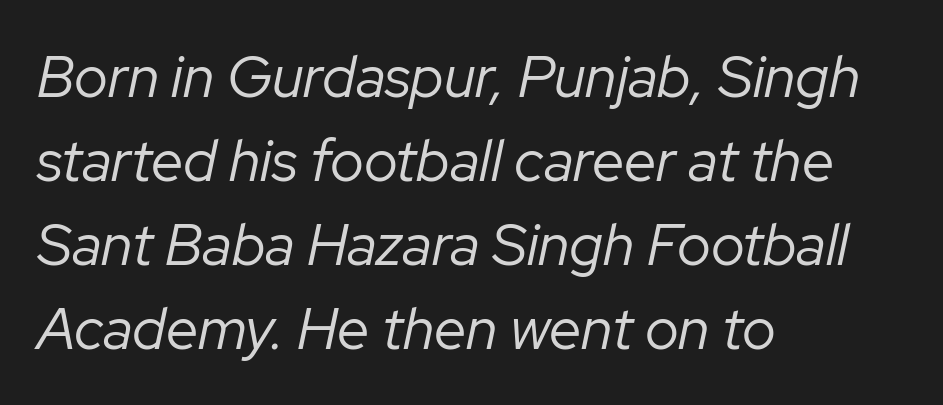
Q: Is the text bold? A: No.
Q: Is the text italic (slanted)? A: Yes, it leans right by about 12 degrees.
Q: Is the text underlined? A: No.
Q: How is the paragraph aligned? A: Left-aligned.
Q: Is the spacing between letters normal or unusually wide? A: Normal.
Q: Is the spacing between lines tight, normal or loose? A: Normal.
Q: Width (condensed, normal, or wide)? A: Normal.
Q: Stroke contrast? A: Low.
Q: x-height? A: Medium.
Q: Monospaced? A: No.
